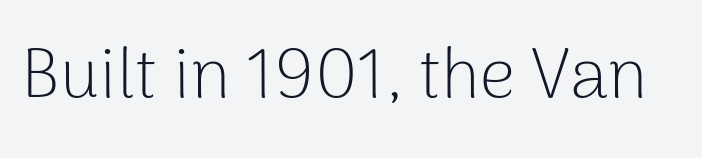
{"serif": "no", "italic": "no", "bold": "no", "weight": "light", "width": "normal", "stroke_contrast": "low", "x_height": "medium", "monospaced": "no", "underline": "no", "letter_spacing": "normal", "letter_spacing_em": 0.0, "glyph_px": 70}
